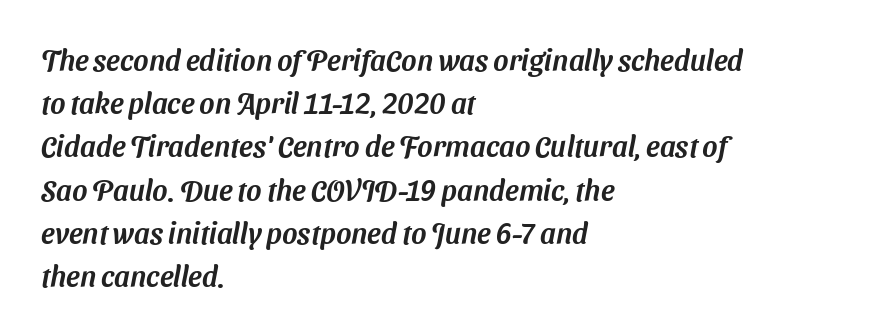
{"serif": "no", "width": "normal", "stroke_contrast": "medium", "x_height": "medium", "monospaced": "no", "underline": "no", "align": "left", "line_spacing": "normal", "line_spacing_ratio": 1.49, "letter_spacing": "normal", "letter_spacing_em": 0.0, "glyph_px": 29}
